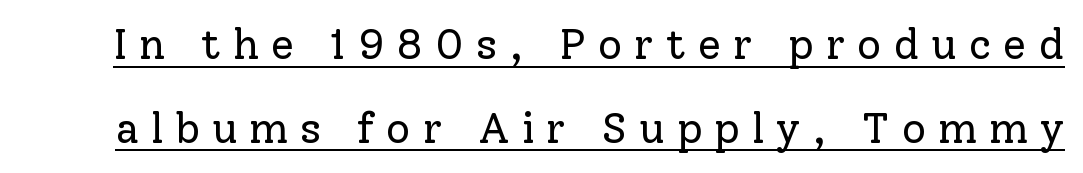
{"serif": "yes", "italic": "no", "bold": "no", "weight": "regular", "width": "normal", "stroke_contrast": "low", "x_height": "medium", "monospaced": "no", "underline": "yes", "line_spacing": "loose", "line_spacing_ratio": 1.99, "letter_spacing": "wide", "letter_spacing_em": 0.29, "glyph_px": 42}
